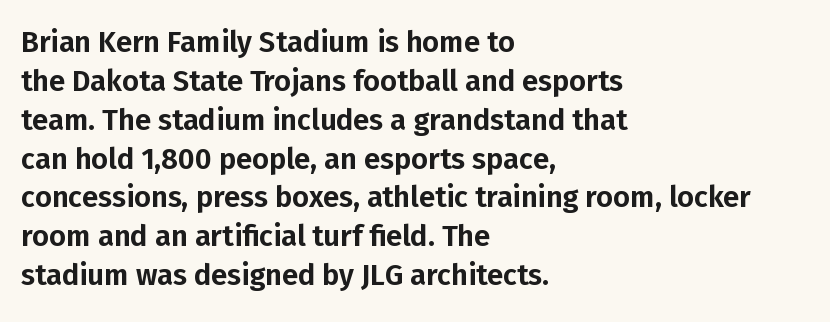
The letters stand upright; this is a roman face. Between one letter and the next there's only the usual sliver of space. Each row of text sits above clean, open space. The glyphs in this specimen are sans serif. The block of text has a typical density, with ordinary space between rows. This sample has the flowing, uneven cadence of proportional lettering.
